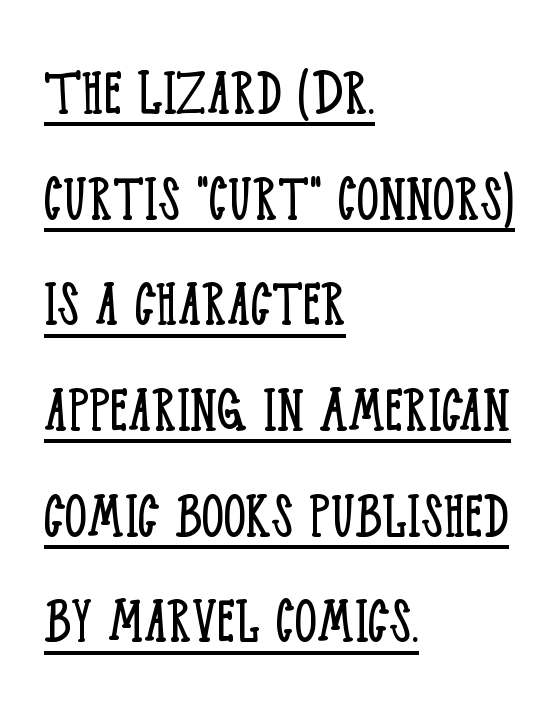
Q: Is the text bold? A: No.
Q: Is the text italic (slanted)? A: No, it is upright.
Q: Is the typeface a serif or a sans-serif typeface? A: Serif.
Q: Is the text underlined? A: Yes.
Q: How is the paragraph aligned? A: Left-aligned.
Q: Is the spacing between letters normal or unusually wide? A: Normal.
Q: Is the spacing between lines tight, normal or loose? A: Normal.
Q: Width (condensed, normal, or wide)? A: Condensed.
Q: Stroke contrast? A: Low.
Q: x-height? A: Large.
Q: Monospaced? A: No.
